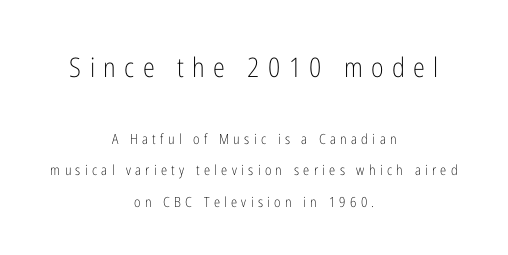
{"italic": "no", "bold": "no", "underline": "no", "align": "center", "line_spacing": "loose", "line_spacing_ratio": 2.26, "letter_spacing": "wide", "letter_spacing_em": 0.31, "larger_block": "first", "size_ratio": 1.93, "glyph_px": 27}
